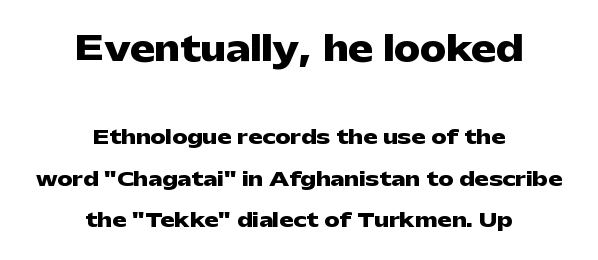
{"serif": "no", "italic": "no", "bold": "yes", "weight": "heavy", "width": "wide", "stroke_contrast": "low", "x_height": "medium", "monospaced": "no", "underline": "no", "align": "center", "line_spacing": "loose", "line_spacing_ratio": 2.18, "letter_spacing": "normal", "letter_spacing_em": 0.0, "larger_block": "first", "size_ratio": 1.74, "glyph_px": 33}
